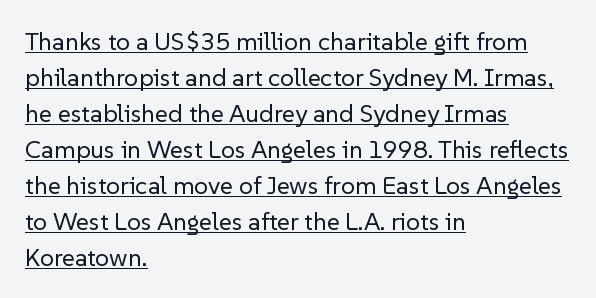
The image shows 25 px text type, upright; set left-aligned, normal line spacing (1.44x), normal letter spacing, underlined.
